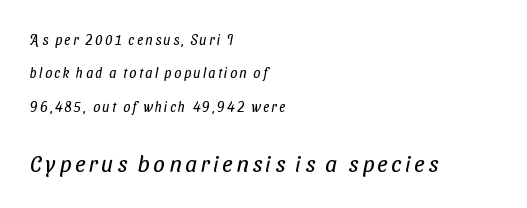
{"bold": "no", "underline": "no", "align": "left", "line_spacing": "loose", "line_spacing_ratio": 2.38, "larger_block": "second", "size_ratio": 1.64, "glyph_px": 23}
